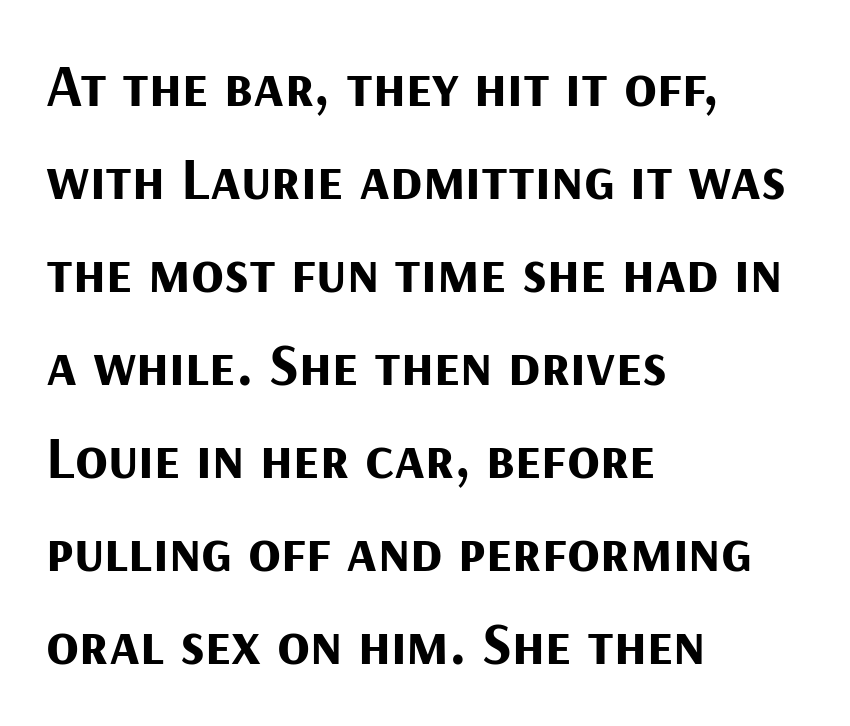
Successive baselines arrive at the customary interval. The lettering stays uniformly vertical, giving the passage a roman look. Is this a fixed-width face? No — the glyphs have proportional, varying widths. Stroke thickness is high; the sample reads as a true bold. Serifs: no, the terminals of the letterforms are clean.
